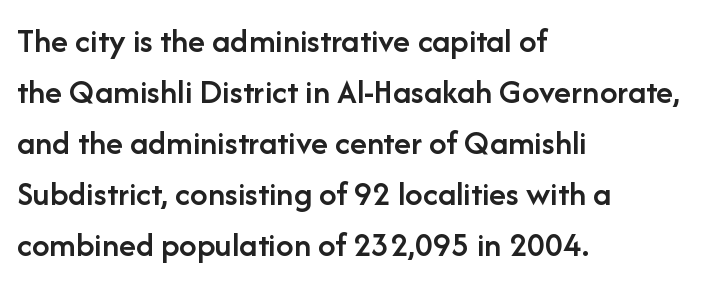
Q: Is the text bold? A: Semi-bold.
Q: Is the text italic (slanted)? A: No, it is upright.
Q: Is the typeface a serif or a sans-serif typeface? A: Sans-serif.
Q: Is the text underlined? A: No.
Q: How is the paragraph aligned? A: Left-aligned.
Q: Is the spacing between letters normal or unusually wide? A: Normal.
Q: Is the spacing between lines tight, normal or loose? A: Normal.
Q: Width (condensed, normal, or wide)? A: Normal.
Q: Stroke contrast? A: Low.
Q: x-height? A: Medium.
Q: Monospaced? A: No.
